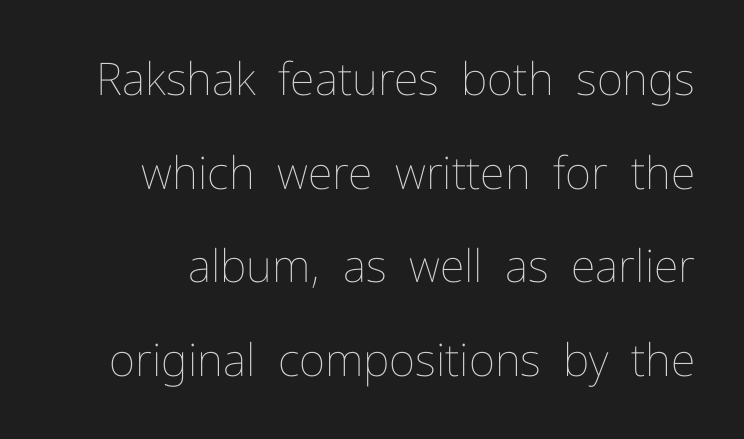
The image shows 45 px thin type, upright; set loose line spacing (2.08x), normal letter spacing, not underlined; low stroke contrast and a medium x-height.
